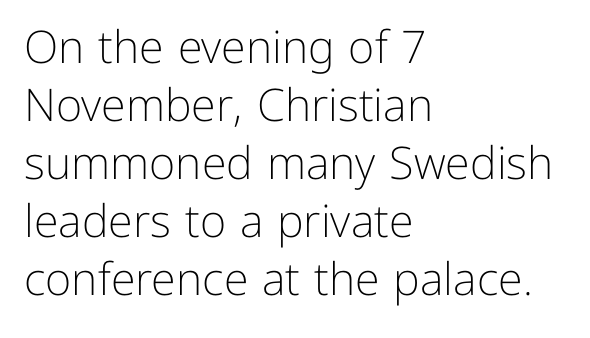
{"serif": "no", "italic": "no", "bold": "no", "weight": "light", "width": "normal", "stroke_contrast": "low", "x_height": "medium", "monospaced": "no", "underline": "no", "align": "left", "line_spacing": "normal", "line_spacing_ratio": 1.29, "letter_spacing": "normal", "letter_spacing_em": 0.0, "glyph_px": 45}
